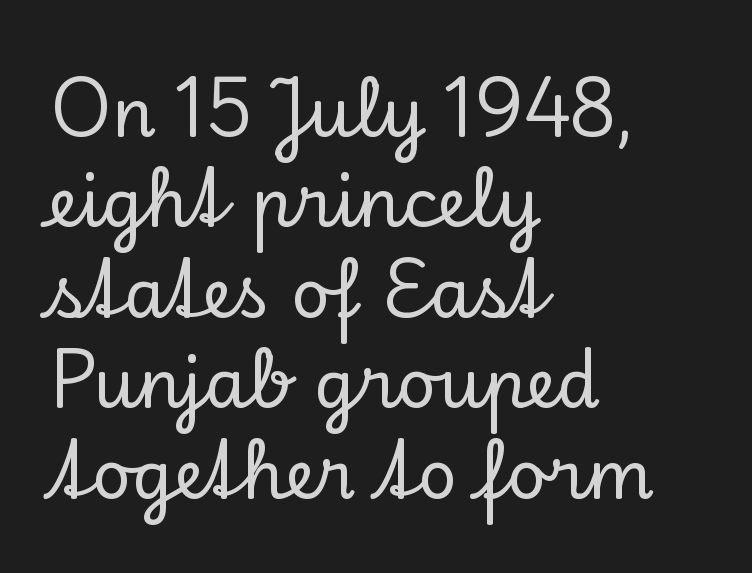
The image shows 68 px text type, upright; set left-aligned, normal line spacing (1.33x), normal letter spacing, not underlined; low stroke contrast and a small x-height.
